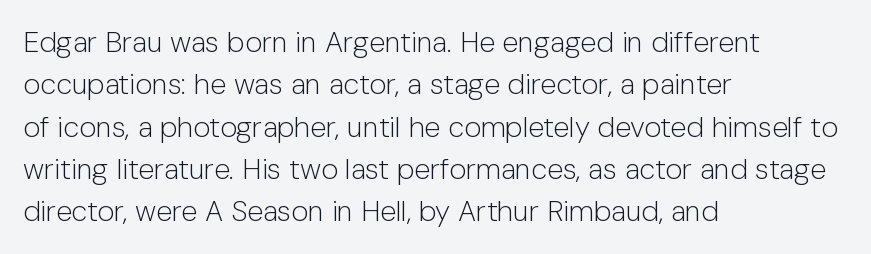
Q: Is the text bold? A: No.
Q: Is the text italic (slanted)? A: No, it is upright.
Q: Is the typeface a serif or a sans-serif typeface? A: Sans-serif.
Q: Is the text underlined? A: No.
Q: How is the paragraph aligned? A: Left-aligned.
Q: Is the spacing between letters normal or unusually wide? A: Normal.
Q: Is the spacing between lines tight, normal or loose? A: Normal.
Q: Width (condensed, normal, or wide)? A: Normal.
Q: Stroke contrast? A: Low.
Q: x-height? A: Medium.
Q: Monospaced? A: No.
